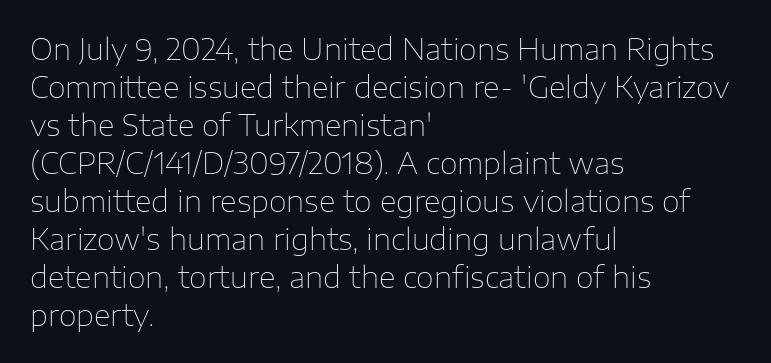
{"serif": "no", "italic": "no", "bold": "no", "weight": "thin", "width": "normal", "stroke_contrast": "low", "x_height": "medium", "monospaced": "no", "underline": "no", "align": "left", "line_spacing": "normal", "line_spacing_ratio": 1.31, "letter_spacing": "normal", "letter_spacing_em": 0.0, "glyph_px": 29}
